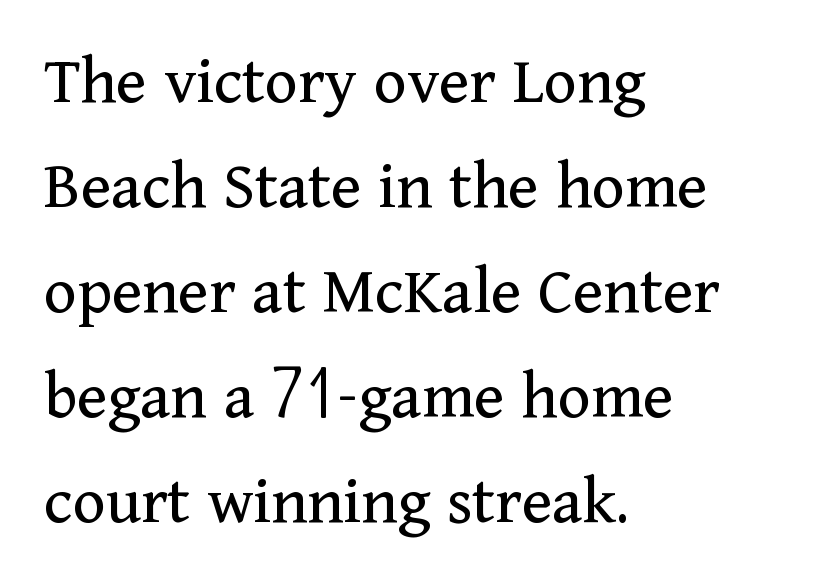
Clear beneath every line of the passage. Posture: upright roman. Spacing between characters is what you'd get straight out of the box. Alignment: flush left. Horizontal bands of white between lines are of average thickness. The letters advance in unequal steps, a hallmark of proportional type.
